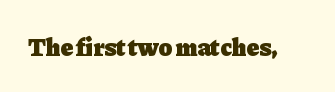
Q: Is the text bold? A: Yes.
Q: Is the text italic (slanted)? A: No, it is upright.
Q: Is the text underlined? A: No.
Q: Is the spacing between letters normal or unusually wide? A: Normal.
